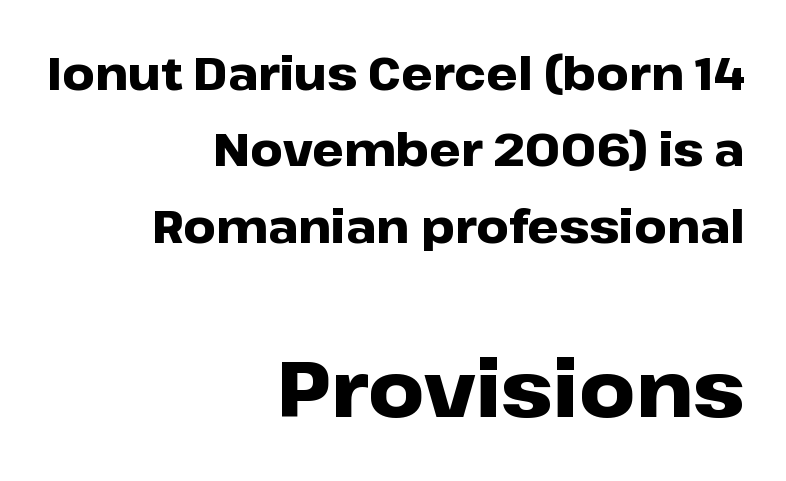
Q: Is the text bold? A: Yes.
Q: Is the text italic (slanted)? A: No, it is upright.
Q: Is the typeface a serif or a sans-serif typeface? A: Sans-serif.
Q: Is the text underlined? A: No.
Q: How is the paragraph aligned? A: Right-aligned.
Q: Is the spacing between letters normal or unusually wide? A: Normal.
Q: Is the spacing between lines tight, normal or loose? A: Normal.
Q: Which block of text is set in a larger size, the first (top) or the second (bottom)? A: The second (bottom) one.
Q: Width (condensed, normal, or wide)? A: Wide.
Q: Stroke contrast? A: Low.
Q: x-height? A: Medium.
Q: Monospaced? A: No.
